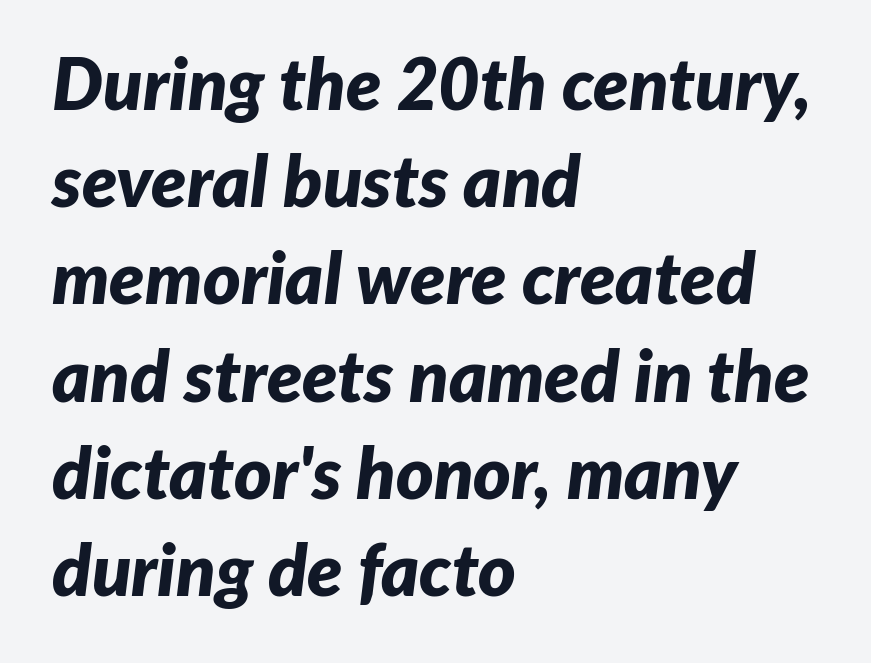
Q: Is the text bold? A: Yes.
Q: Is the text italic (slanted)? A: Yes, it leans right by about 7 degrees.
Q: Is the text underlined? A: No.
Q: How is the paragraph aligned? A: Left-aligned.
Q: Is the spacing between letters normal or unusually wide? A: Normal.
Q: Is the spacing between lines tight, normal or loose? A: Normal.
Q: Width (condensed, normal, or wide)? A: Normal.
Q: Stroke contrast? A: Low.
Q: x-height? A: Medium.
Q: Monospaced? A: No.
